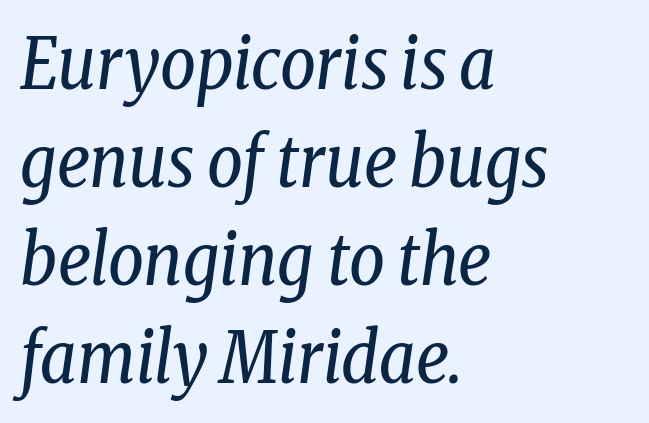
There's an unmistakable incline to the writing here. The face used here is seriffed, in the tradition of book romans. Beneath every word, the page is bare. If you drew a ruler down the left edge, every line would touch it. Quick note: interline space is typical.
